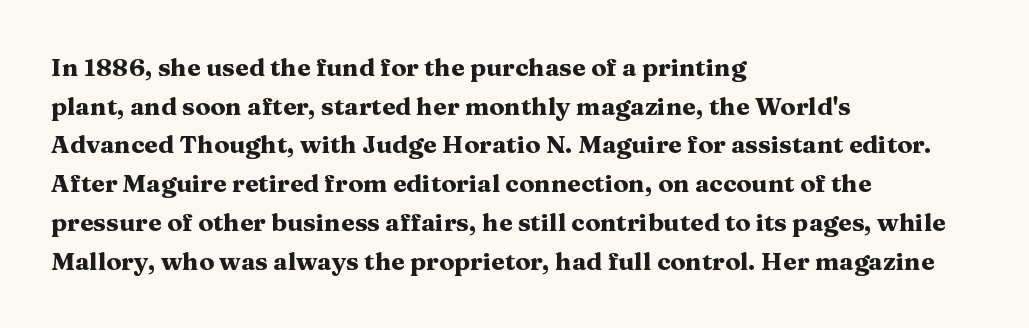
{"italic": "no", "bold": "yes", "underline": "no", "align": "left", "line_spacing": "normal", "line_spacing_ratio": 1.55, "letter_spacing": "normal", "letter_spacing_em": 0.0, "glyph_px": 25}
